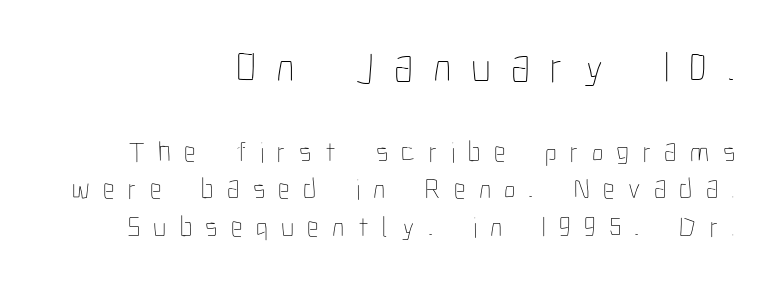
{"italic": "no", "bold": "no", "weight": "thin", "width": "condensed", "stroke_contrast": "low", "x_height": "medium", "monospaced": "no", "underline": "no", "align": "right", "line_spacing": "normal", "line_spacing_ratio": 1.29, "letter_spacing": "wide", "letter_spacing_em": 0.46, "larger_block": "first", "size_ratio": 1.52, "glyph_px": 44}
